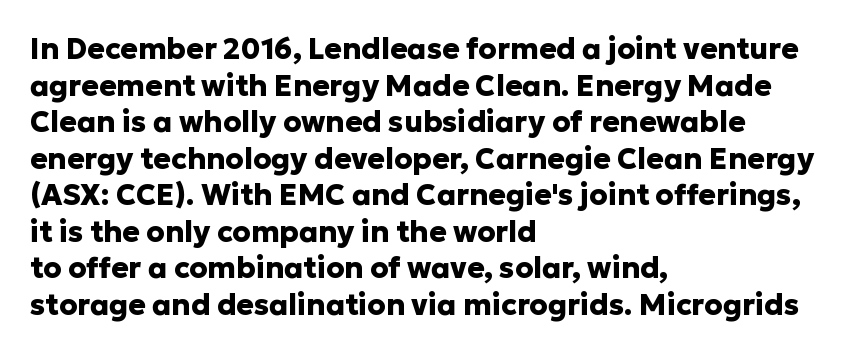
The image shows 29 px heavy sans-serif type, upright; set left-aligned, normal line spacing (1.26x), normal letter spacing, not underlined; low stroke contrast and a medium x-height.
